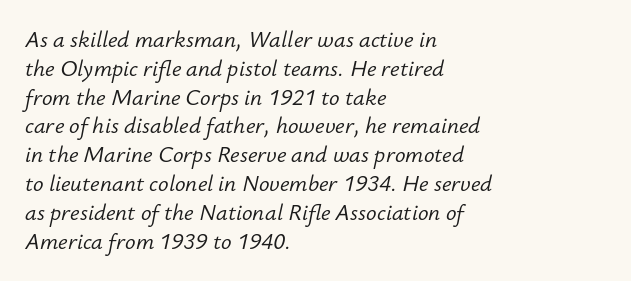
Q: Is the text bold? A: No.
Q: Is the text italic (slanted)? A: Yes, it leans right by about 12 degrees.
Q: Is the text underlined? A: No.
Q: How is the paragraph aligned? A: Left-aligned.
Q: Is the spacing between letters normal or unusually wide? A: Normal.
Q: Is the spacing between lines tight, normal or loose? A: Normal.
